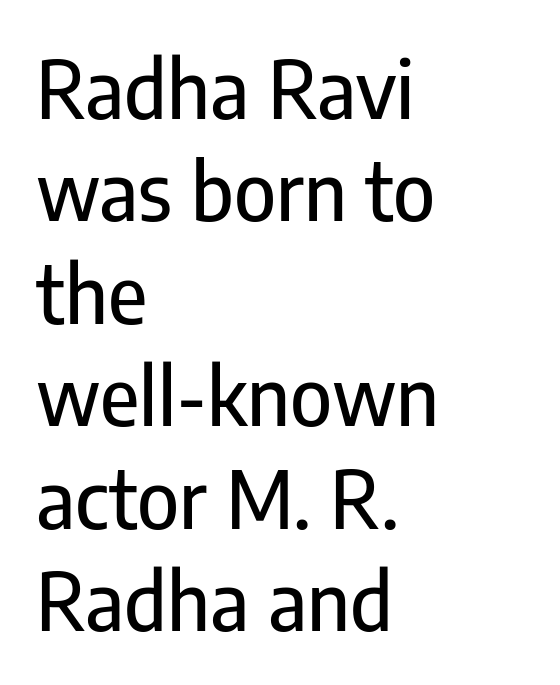
Designer's note — italics off, roman on. This rendering features lettering with no underline. Compared with a centered layout, this one pins lines to the left instead. Short note: letters normally spaced.
